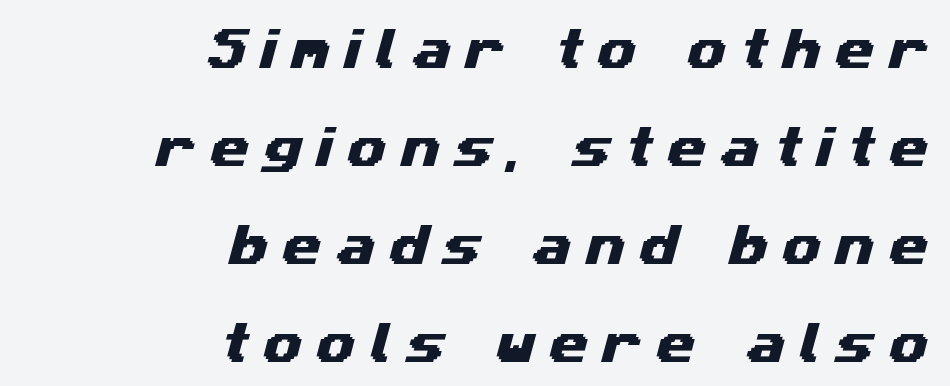
The font family rendered here belongs to the sans-serif group. Here the designer chose a conventional face with non-uniform glyph widths. Unmarked baselines from the first word to the last. Inter-character spacing is expanded well beyond the font's built-in metrics.
